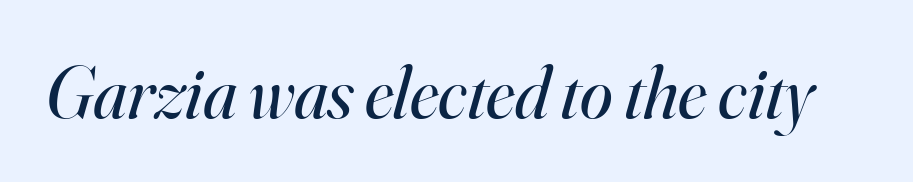
The image shows 74 px regular-weight serif type, italic (leaning right); set normal letter spacing, not underlined; high stroke contrast and a small x-height.
